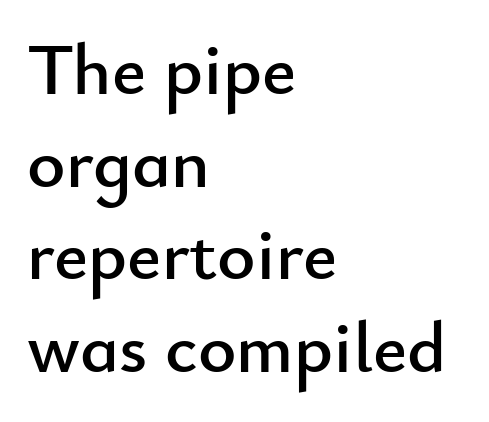
{"serif": "no", "italic": "no", "width": "normal", "stroke_contrast": "low", "x_height": "small", "monospaced": "no", "underline": "no", "align": "left", "line_spacing": "normal", "line_spacing_ratio": 1.27, "letter_spacing": "normal", "letter_spacing_em": 0.0, "glyph_px": 73}
